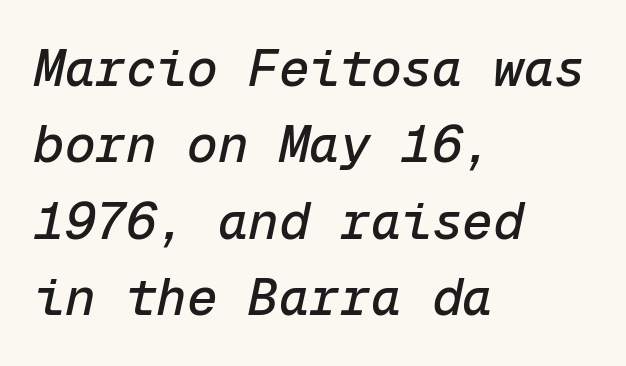
{"italic": "yes", "lean": "right", "slant_degrees": 12, "width": "normal", "stroke_contrast": "low", "x_height": "medium", "monospaced": "yes", "underline": "no", "align": "left", "line_spacing": "normal", "line_spacing_ratio": 1.5, "letter_spacing": "normal", "letter_spacing_em": 0.0, "glyph_px": 51}
